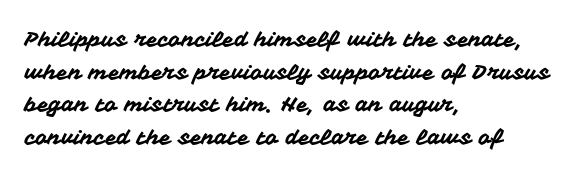
{"underline": "no", "align": "left", "line_spacing": "normal", "line_spacing_ratio": 1.55, "letter_spacing": "normal", "letter_spacing_em": 0.0, "glyph_px": 21}
